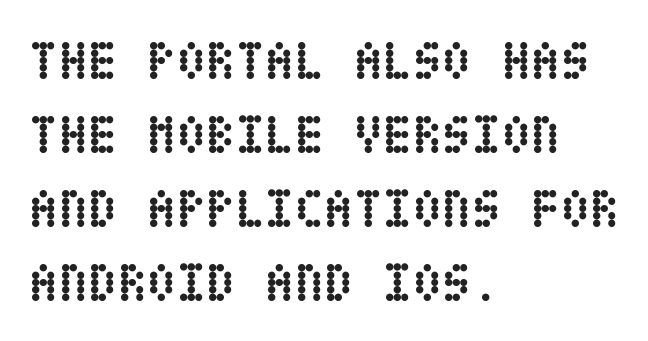
What weight is shown? A full bold with thick strokes. How are the letters spaced? Ordinarily, with no added tracking. The rag falls on the right side of this text block. Summary of vertical rhythm: regular, with standard interline spacing.
